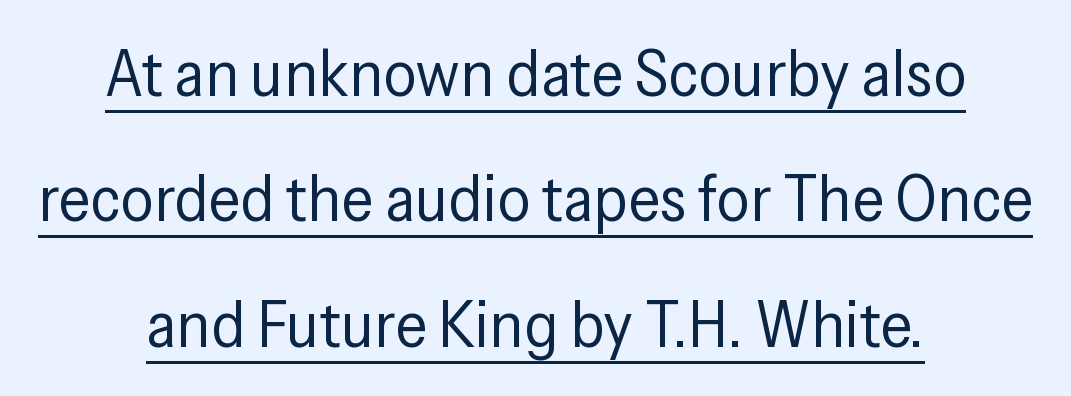
{"serif": "no", "italic": "no", "bold": "no", "weight": "regular", "width": "condensed", "stroke_contrast": "low", "x_height": "medium", "monospaced": "no", "underline": "yes", "align": "center", "line_spacing": "loose", "line_spacing_ratio": 1.9, "letter_spacing": "normal", "letter_spacing_em": 0.0, "glyph_px": 66}
